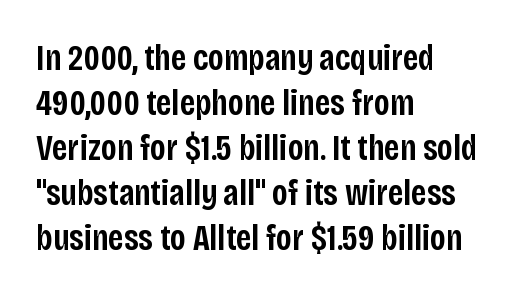
The image shows 36 px semibold, condensed sans-serif type, upright; set left-aligned, normal line spacing (1.25x), normal letter spacing, not underlined; low stroke contrast and a large x-height.
